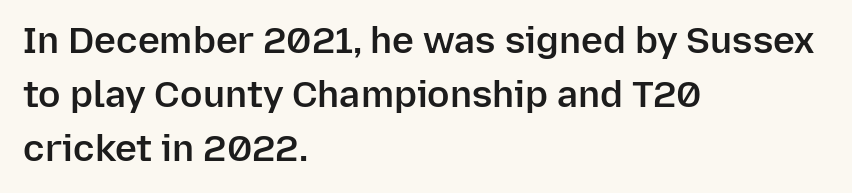
{"serif": "no", "italic": "no", "bold": "semi", "weight": "semibold", "width": "normal", "stroke_contrast": "low", "x_height": "medium", "monospaced": "no", "underline": "no", "align": "left", "line_spacing": "normal", "line_spacing_ratio": 1.46, "letter_spacing": "normal", "letter_spacing_em": 0.0, "glyph_px": 37}
